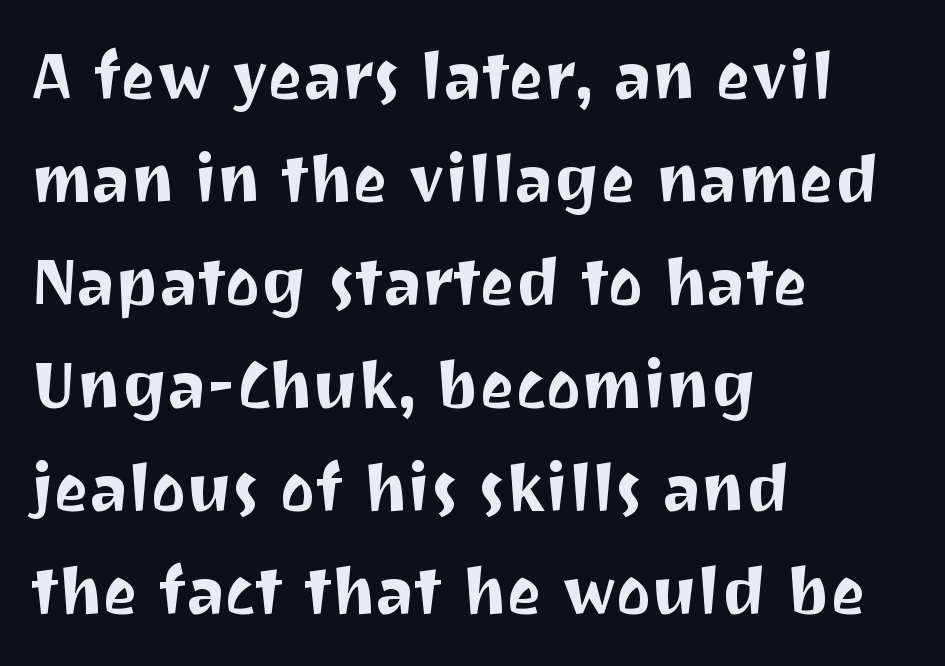
The image shows 66 px sans-serif type, upright; set left-aligned, normal line spacing (1.56x), normal letter spacing, not underlined; medium stroke contrast and a medium x-height.
